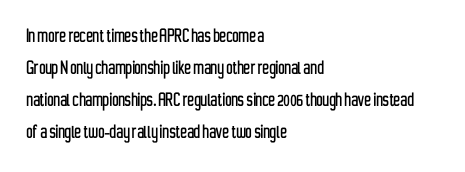
These lines were composed using upright roman letters. If you drew a ruler down the left edge, every line would touch it. In terms of leading, this rendering sits right in the middle. These lines keep a tight, regular rhythm from letter to letter. The glyphs are unaccompanied by any horizontal stroke below them.
